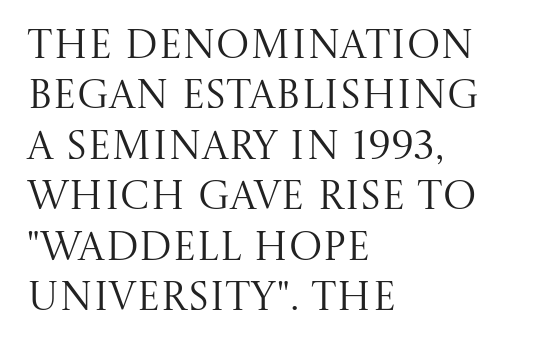
Vertical stems look standard width or narrower in stroke. The baseline area is clear. Every row of glyphs begins at an identical x-position on the left. Character widths vary here, with narrow letters taking less room than wide ones. The horizontal fit of the characters is conventional and even.
